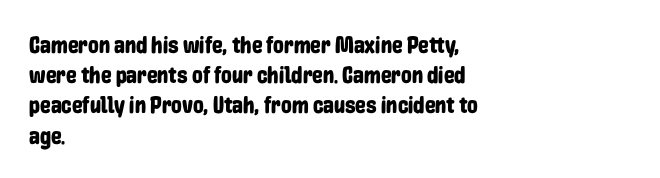
The image shows 24 px text type, upright; set left-aligned, normal line spacing (1.26x), normal letter spacing, not underlined.
